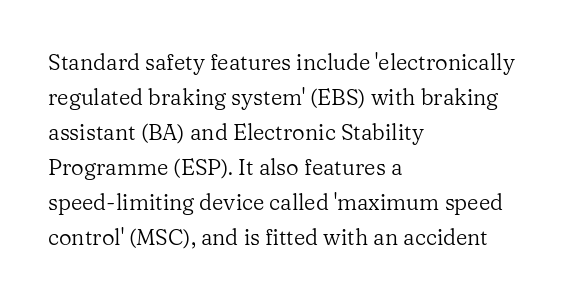
The image shows 22 px text type, upright; set left-aligned, normal line spacing (1.59x), normal letter spacing, not underlined.
